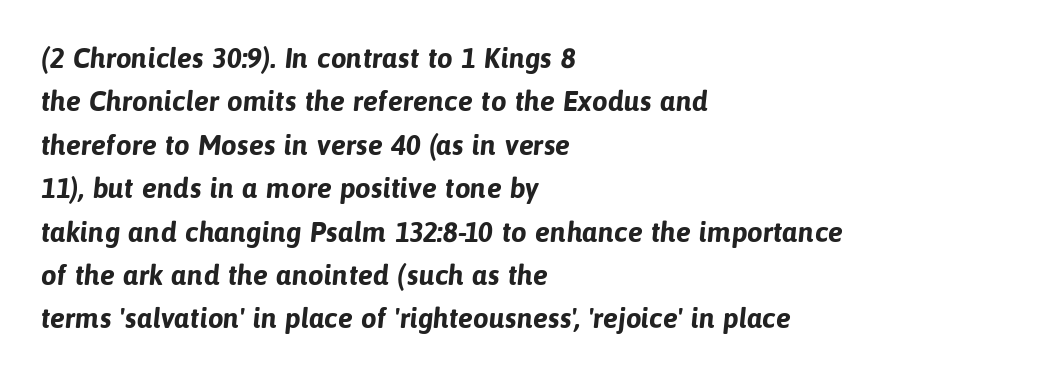
The image shows 28 px bold sans-serif type; set left-aligned, normal line spacing (1.55x), normal letter spacing, not underlined; low stroke contrast and a medium x-height.
